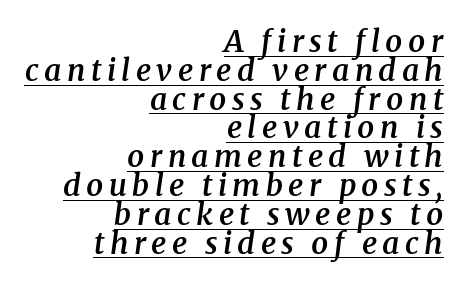
{"serif": "yes", "italic": "yes", "lean": "right", "slant_degrees": 8, "bold": "semi", "weight": "semibold", "width": "normal", "stroke_contrast": "medium", "x_height": "medium", "monospaced": "no", "underline": "yes", "align": "right", "line_spacing": "tight", "line_spacing_ratio": 0.96, "glyph_px": 30}
